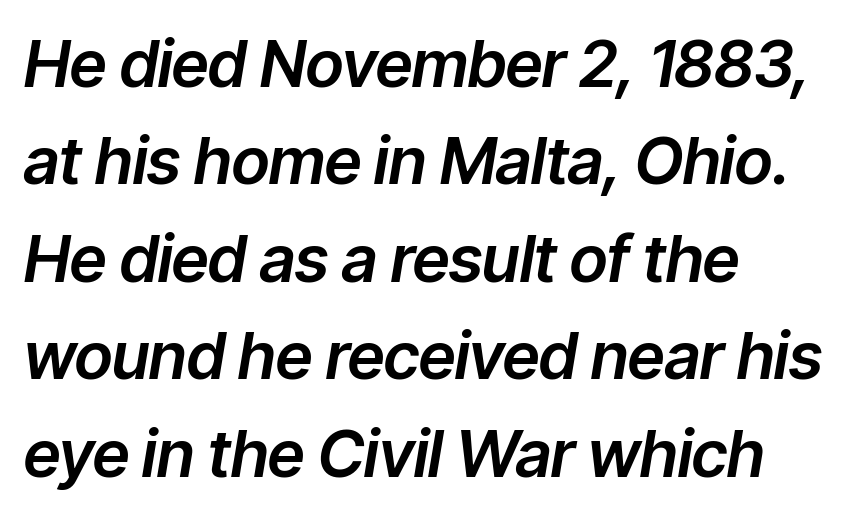
The image shows 65 px text type, italic (leaning right); set left-aligned, normal line spacing (1.5x), normal letter spacing, not underlined; low stroke contrast and a medium x-height.
